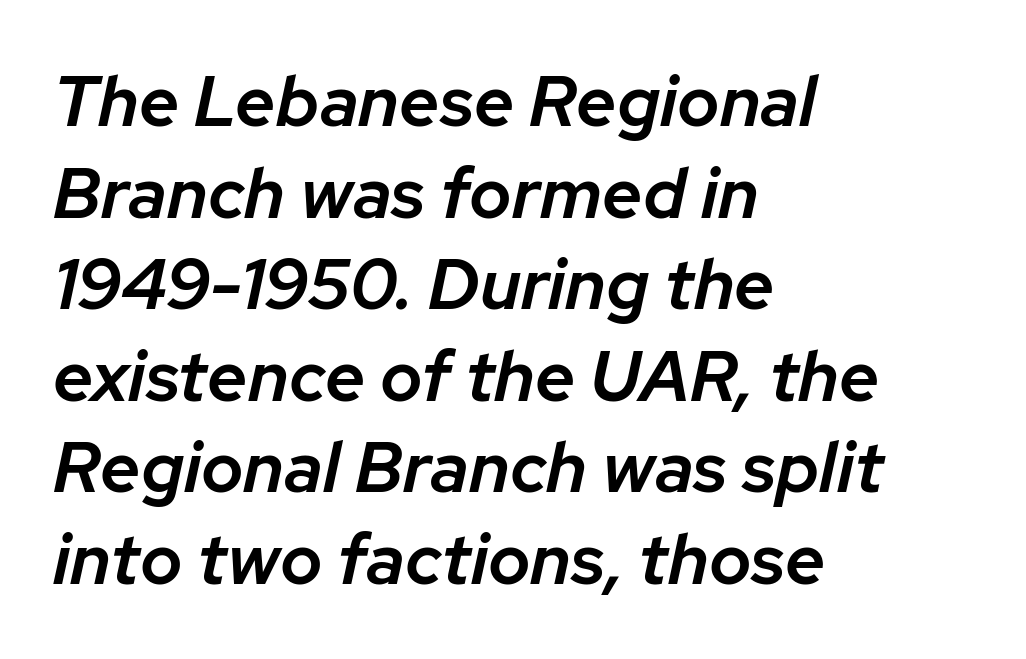
Quick note: underline off. Think of a printed novel: that variable character pitch is what you see here. The text carries the slant typical of an italic or oblique font. The typesetting leans somewhat heavy: a semibold.
